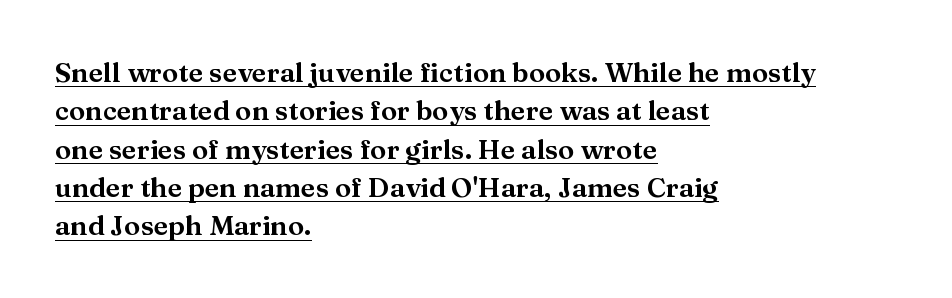
Q: Is the text italic (slanted)? A: No, it is upright.
Q: Is the text underlined? A: Yes.
Q: How is the paragraph aligned? A: Left-aligned.
Q: Is the spacing between letters normal or unusually wide? A: Normal.
Q: Is the spacing between lines tight, normal or loose? A: Normal.
